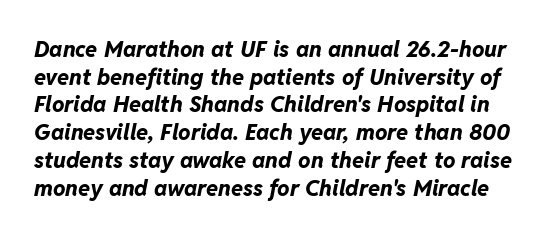
Rows of type keep a routine distance in the vertical direction. Italic: yes, the glyphs are oblique. Honestly, there is no underline to notice here at all. Emphasis by weight is at full strength: bold. How are the letters spaced? Ordinarily, with no added tracking.
